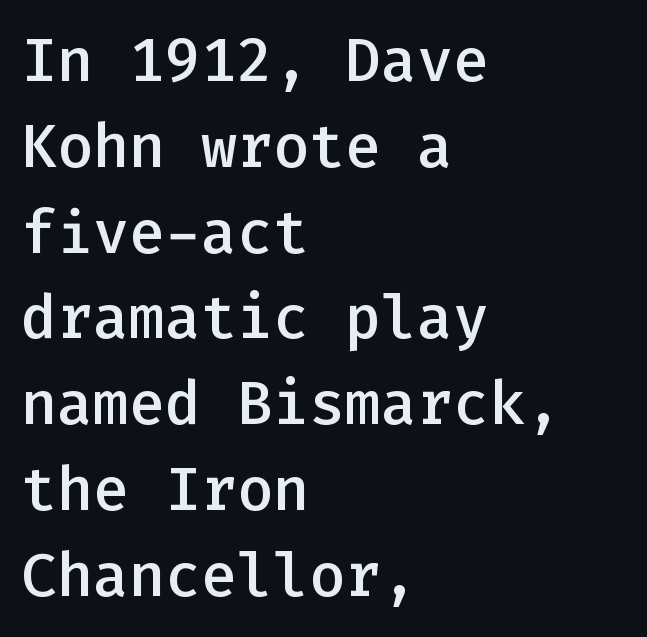
The image shows 60 px semibold sans-serif type, upright, monospaced; set left-aligned, normal line spacing (1.43x), normal letter spacing, not underlined; low stroke contrast and a medium x-height.
